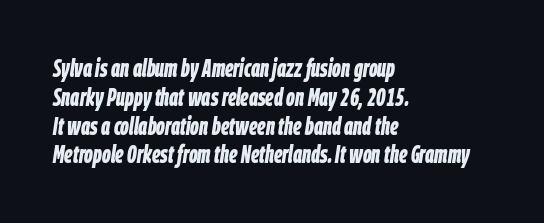
The image shows 24 px bold type, italic (leaning right); set left-aligned, line spacing 1.2x, normal letter spacing, not underlined.
